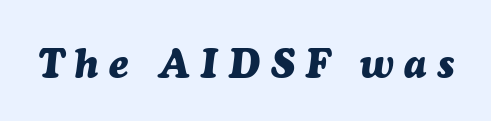
The space directly below the letters is spotless. You can tell it's italic because the verticals aren't actually vertical. Here the designer chose a conventional face with non-uniform glyph widths. Between one letter and the next there's a generous, obvious gap. Chunky letters — that's bold for sure.
